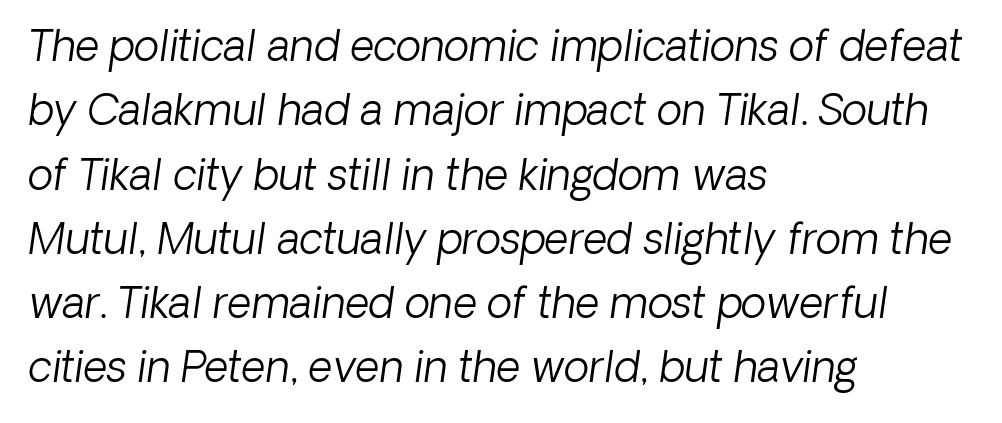
Q: Is the text bold? A: No.
Q: Is the text italic (slanted)? A: Yes, it leans right by about 8 degrees.
Q: Is the text underlined? A: No.
Q: How is the paragraph aligned? A: Left-aligned.
Q: Is the spacing between letters normal or unusually wide? A: Normal.
Q: Is the spacing between lines tight, normal or loose? A: Normal.
Q: Width (condensed, normal, or wide)? A: Normal.
Q: Stroke contrast? A: Low.
Q: x-height? A: Medium.
Q: Monospaced? A: No.
